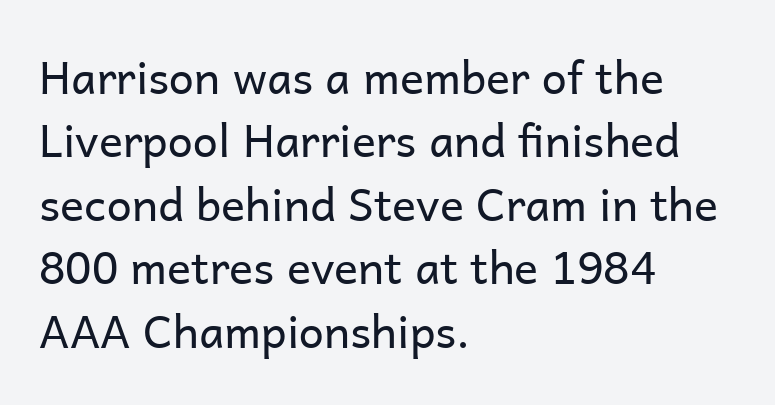
Whoever set this chose a conventional vertical rhythm. Underline: absent. No italicization has been applied; the sample stays upright. A light-to-regular cut is what we see here. Serifs: no, the terminals of the letterforms are clean.
